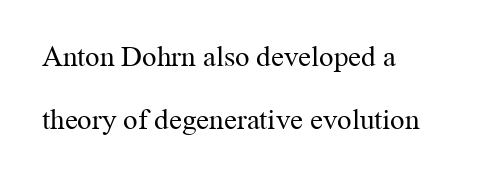
The image shows 29 px regular-weight serif type, upright; set left-aligned, loose line spacing (2.17x), normal letter spacing, not underlined; medium stroke contrast and a medium x-height.
